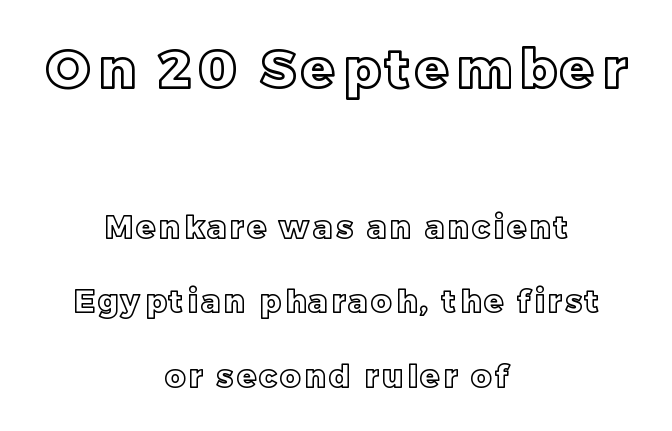
Check under the words: just untouched page. Varying glyph widths throughout — classic text-font behaviour. The whitespace from short lines is split evenly between both sides. Between these two stacked blocks, the higher one wins on size.
